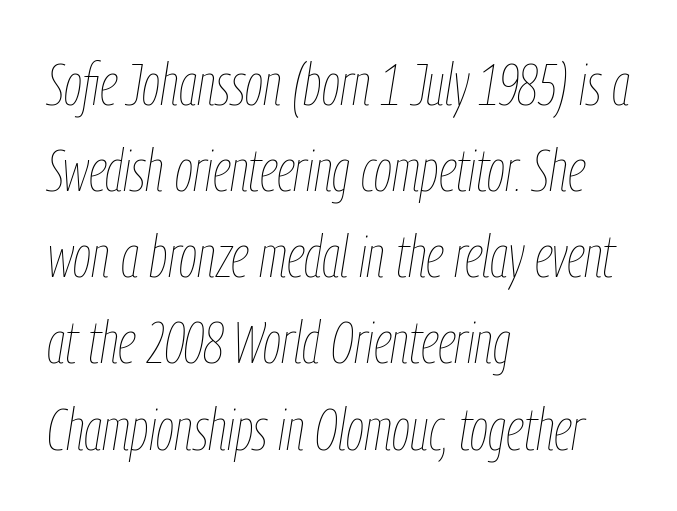
{"italic": "yes", "lean": "right", "slant_degrees": 9, "bold": "no", "weight": "thin", "width": "condensed", "stroke_contrast": "low", "x_height": "medium", "monospaced": "no", "underline": "no", "align": "left", "line_spacing": "normal", "line_spacing_ratio": 1.46, "letter_spacing": "normal", "letter_spacing_em": 0.0, "glyph_px": 59}
